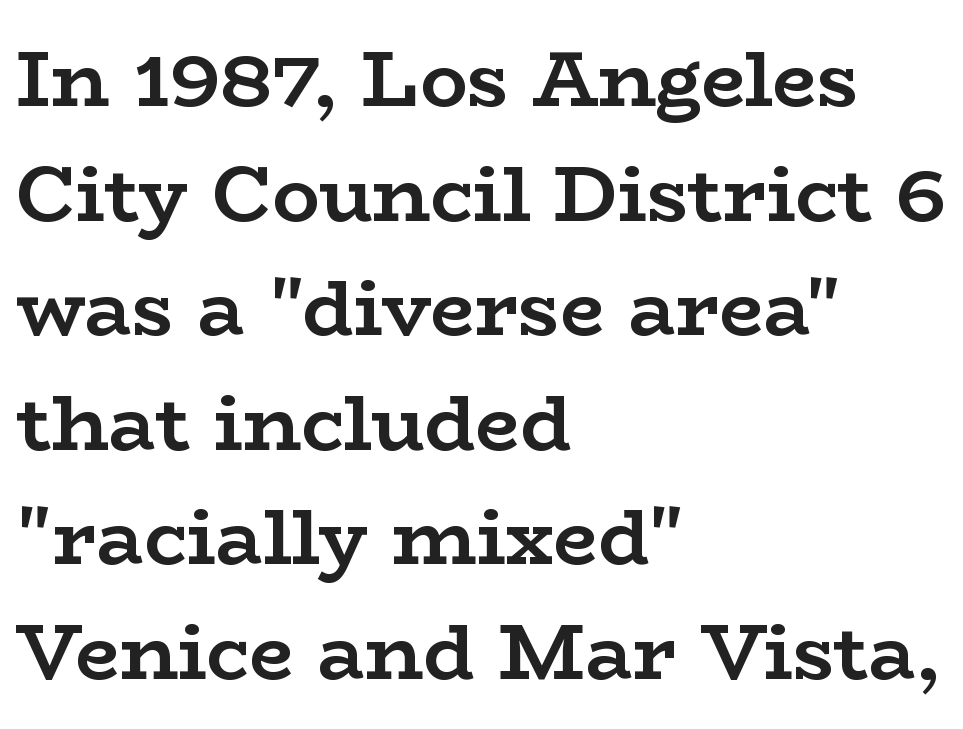
Horizontal bands of white between lines are of average thickness. Letterform terminals end in serifs throughout the passage. The foot of each line stays bare and open. Glyph-to-glyph distance matches everyday printed text. All the whitespace from short lines collects on the right.
